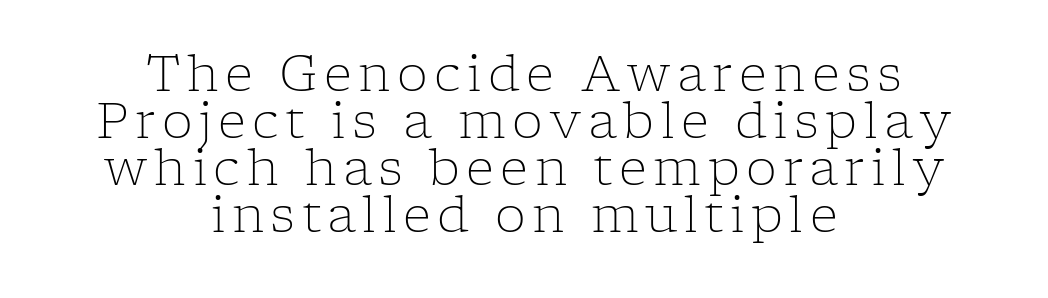
{"serif": "yes", "italic": "no", "bold": "no", "weight": "light", "width": "normal", "stroke_contrast": "low", "x_height": "medium", "monospaced": "no", "underline": "no", "align": "center", "line_spacing": "tight", "line_spacing_ratio": 0.96, "glyph_px": 49}
